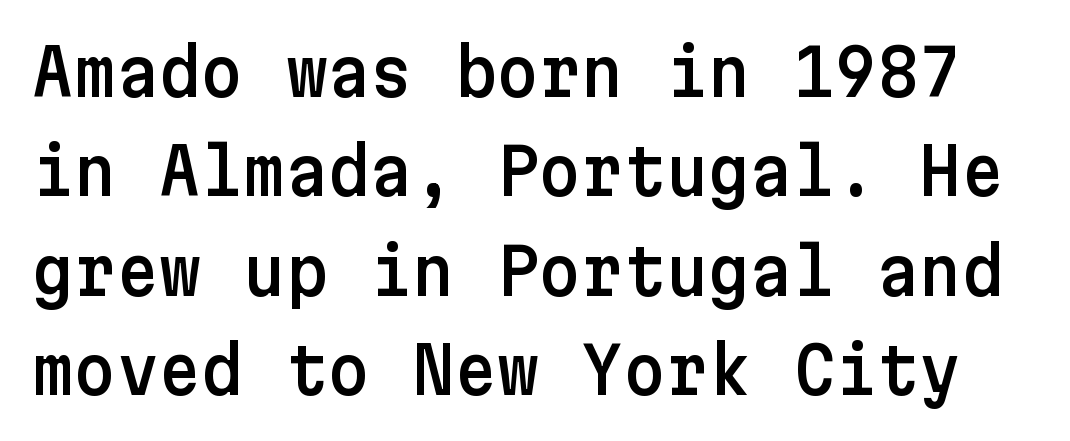
The image shows 65 px sans-serif type, upright; set normal line spacing (1.53x), normal letter spacing, not underlined; low stroke contrast and a medium x-height.
